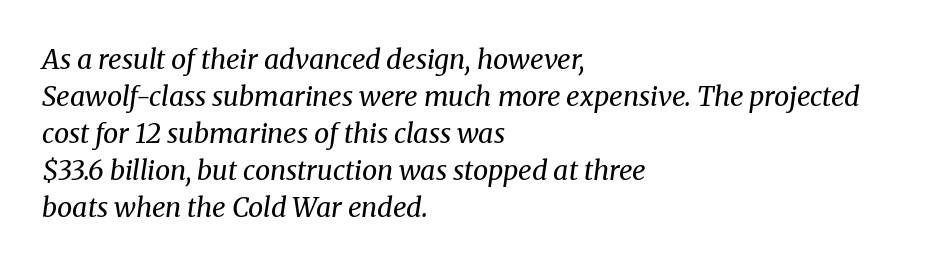
The image shows 27 px text type, italic (leaning right); set left-aligned, normal line spacing (1.37x), normal letter spacing, not underlined.
